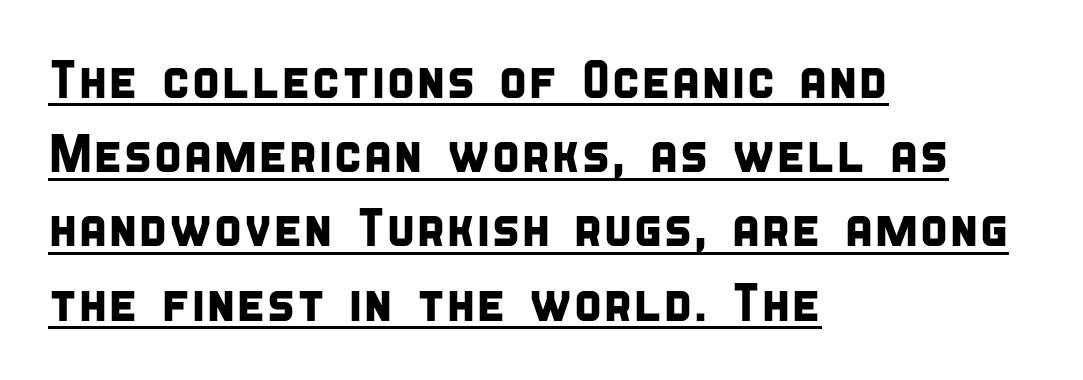
The glyphs are accompanied by a horizontal stroke just below them. Inter-character spacing is left at the font's built-in metrics. Each line starts at the same left margin while the right side varies. Nothing sits at the stroke ends, so this counts as sans-serif. The line-height multiplier appears to be the usual default.
